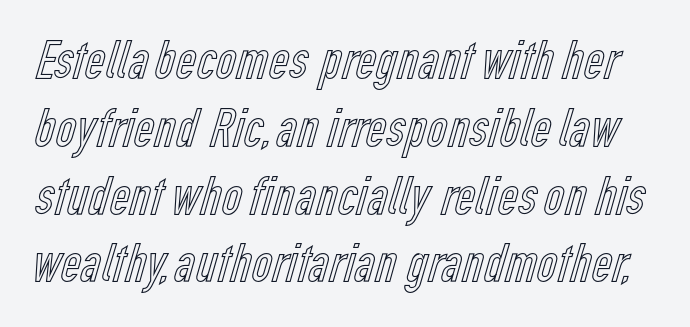
The image shows 56 px condensed type; set line spacing 1.21x, normal letter spacing, not underlined; a medium x-height.
